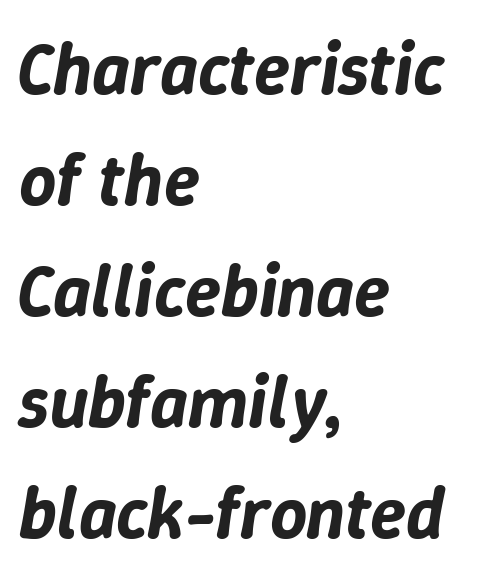
The rendering uses natural spacing where letterforms have individual widths. The strip under each line holds only bare page. Horizontally, the lines are justified to the leading edge only. Look at the tracking — it's just the regular setting, nothing added. Style check: oblique. The rendering uses a moderate line-height, typical for paragraphs.
